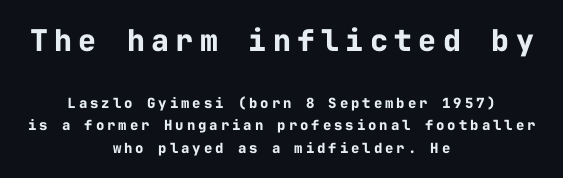
Summary of vertical rhythm: regular, with standard interline spacing. Visually, the top section dominates because its glyphs are scaled up. The font family rendered here belongs to the sans-serif group. Every character here occupies the same horizontal width, giving the sample a typewriter-like rhythm. Plenty of ink on the page — the face is bold. Each row of text sits above clean, open space.
